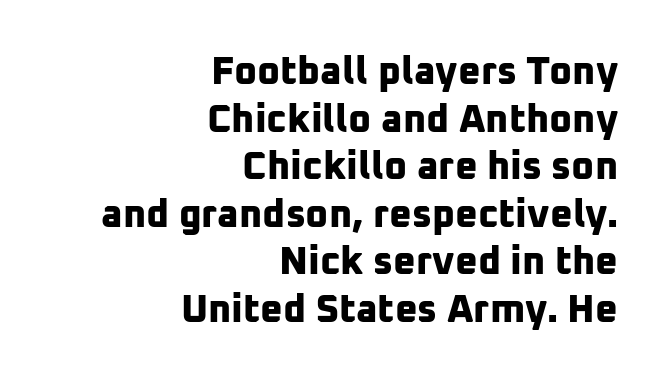
Q: Is the text bold? A: Yes.
Q: Is the typeface a serif or a sans-serif typeface? A: Sans-serif.
Q: Is the text underlined? A: No.
Q: How is the paragraph aligned? A: Right-aligned.
Q: Is the spacing between letters normal or unusually wide? A: Normal.
Q: Width (condensed, normal, or wide)? A: Normal.
Q: Stroke contrast? A: Low.
Q: x-height? A: Medium.
Q: Monospaced? A: No.
